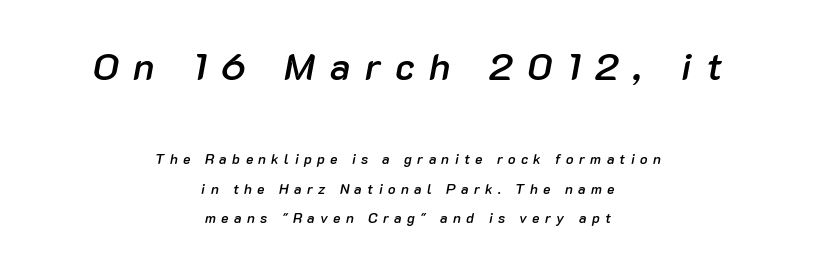
Q: Is the text bold? A: Semi-bold.
Q: Is the text italic (slanted)? A: Yes, it leans right by about 10 degrees.
Q: Is the text underlined? A: No.
Q: How is the paragraph aligned? A: Centered.
Q: Is the spacing between letters normal or unusually wide? A: Unusually wide.
Q: Is the spacing between lines tight, normal or loose? A: Loose.
Q: Which block of text is set in a larger size, the first (top) or the second (bottom)? A: The first (top) one.
Q: Width (condensed, normal, or wide)? A: Normal.
Q: Stroke contrast? A: Low.
Q: x-height? A: Medium.
Q: Monospaced? A: No.
